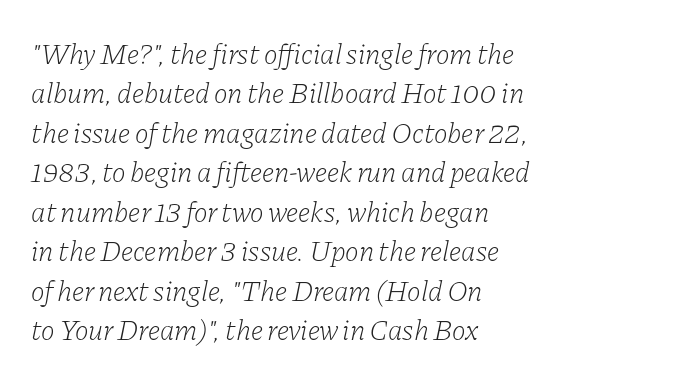
How are the letters spaced? Ordinarily, with no added tracking. Line spacing here is normal. Looks like regular typesetting: each glyph gets only the width it needs. Line starts are locked; line ends wander. A quiet, ordinary-to-light weight characterises the typeface.
